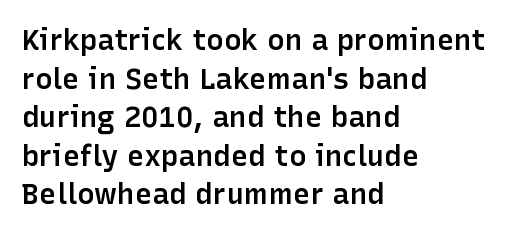
The image shows 29 px semibold sans-serif type, upright; set left-aligned, normal line spacing (1.33x), normal letter spacing, not underlined; low stroke contrast and a medium x-height.
